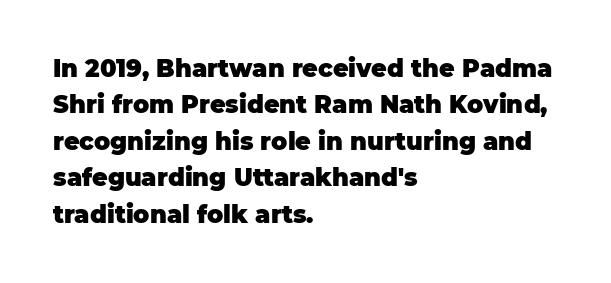
The designer left line spacing at the default. The horizontal fit of the characters is conventional and even. The specimen reads as upright at a glance. The passage shown is not underscored anywhere. The letters are bold, with thick, heavy strokes.
